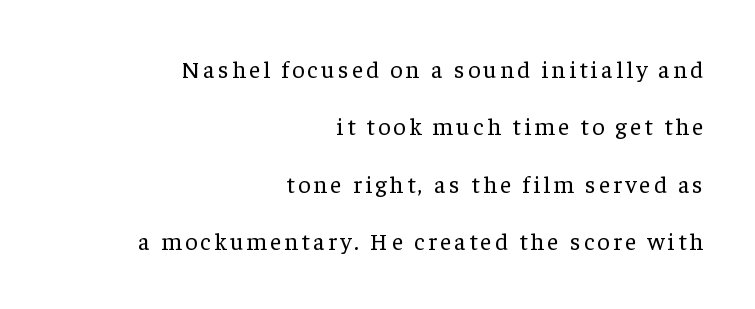
The weight would be labelled regular, book, light, or lighter still. Anything drawn beneath the words? Only blank space. The line-height multiplier appears high, well above default. Is the block centered? No — it sits flush against the right margin. This sample uses an upright cut, with every glyph sitting square on the baseline.
